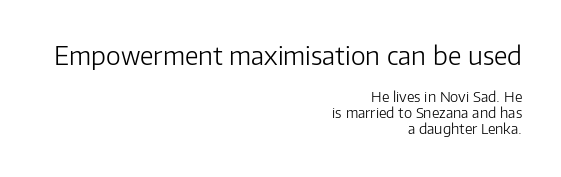
Q: Is the text bold? A: No.
Q: Is the text italic (slanted)? A: No, it is upright.
Q: Is the text underlined? A: No.
Q: How is the paragraph aligned? A: Right-aligned.
Q: Is the spacing between letters normal or unusually wide? A: Normal.
Q: Is the spacing between lines tight, normal or loose? A: Tight.
Q: Which block of text is set in a larger size, the first (top) or the second (bottom)? A: The first (top) one.
